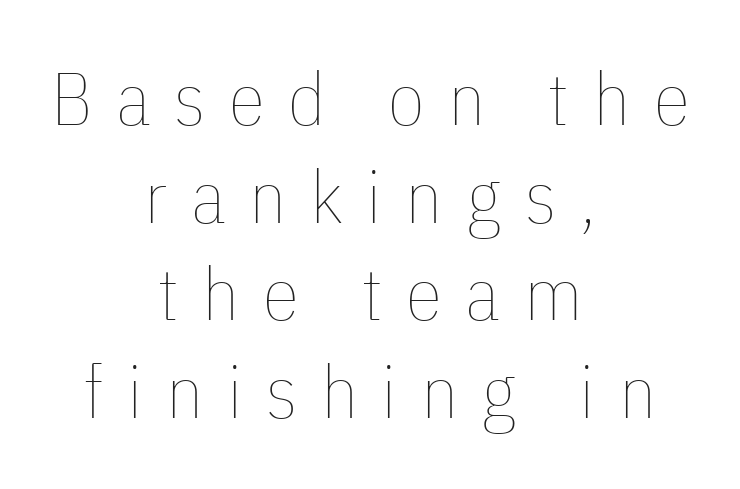
The image shows 74 px thin, condensed type, upright; set centered, normal line spacing (1.32x), unusually wide letter spacing (+0.32 em), not underlined; low stroke contrast and a medium x-height.
